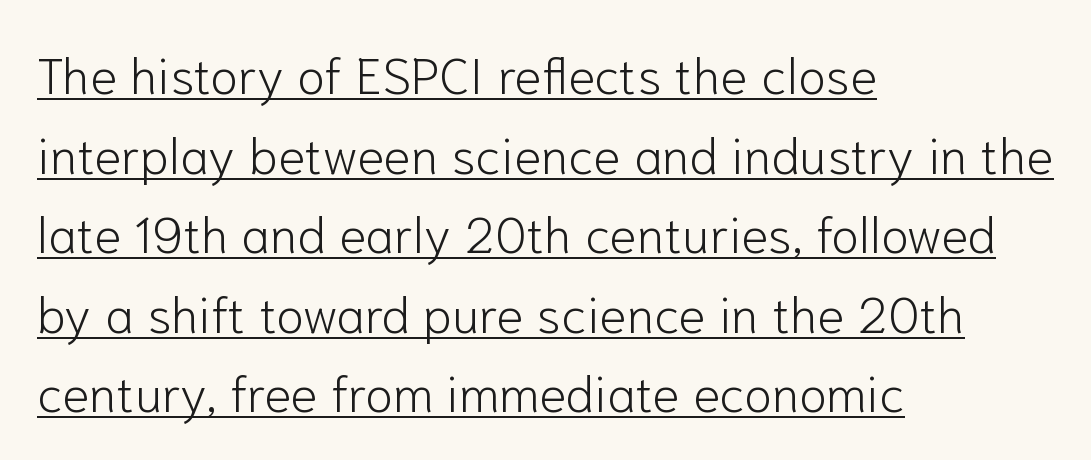
The image shows 51 px light sans-serif type, upright; set left-aligned, normal line spacing (1.56x), normal letter spacing, underlined; low stroke contrast and a medium x-height.
